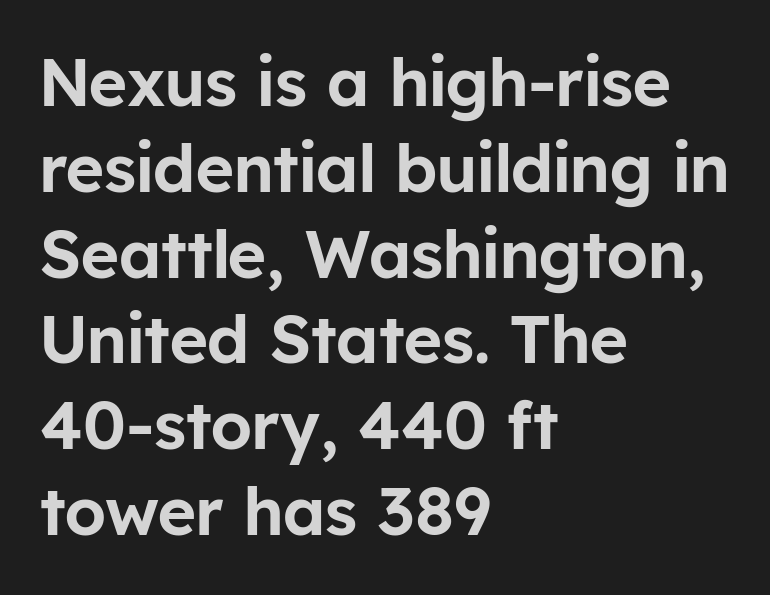
{"serif": "no", "italic": "no", "width": "normal", "stroke_contrast": "low", "x_height": "medium", "monospaced": "no", "underline": "no", "align": "left", "line_spacing": "normal", "line_spacing_ratio": 1.3, "letter_spacing": "normal", "letter_spacing_em": 0.0, "glyph_px": 66}
